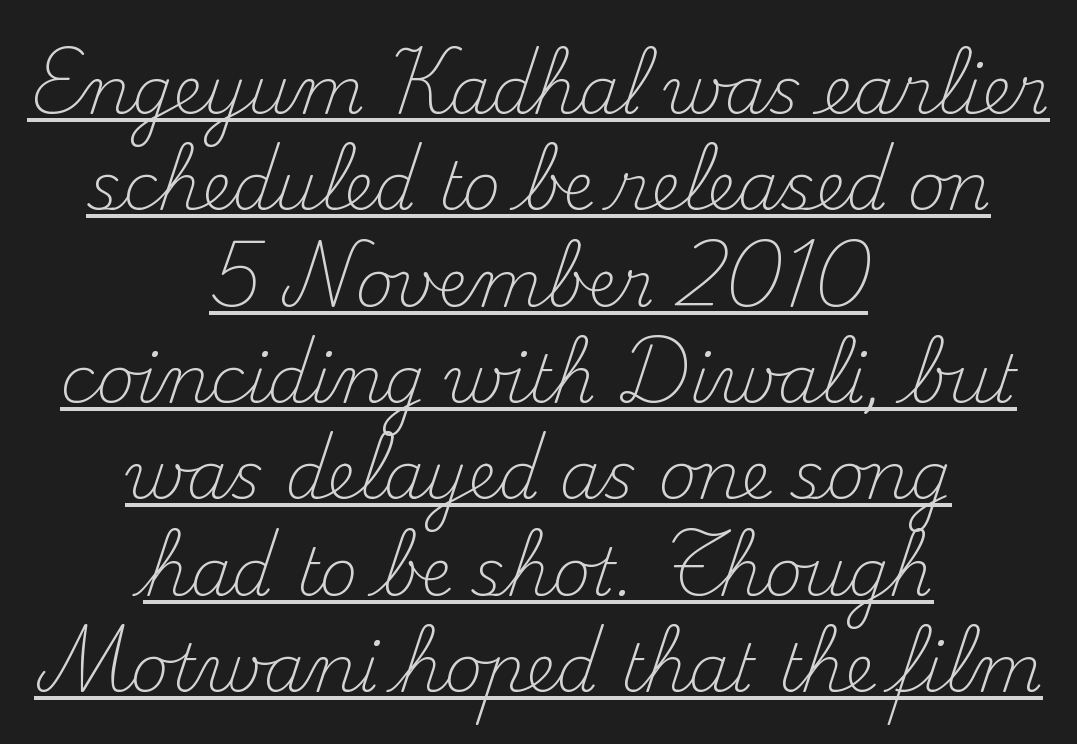
You can tell from the footed stems that serif type was used. The designer left line spacing at the default. This sample has the flowing, uneven cadence of proportional lettering. The typeface has the unassuming heft of standard copy or less. Where is the straight margin? There isn't one; the lines are centered.
